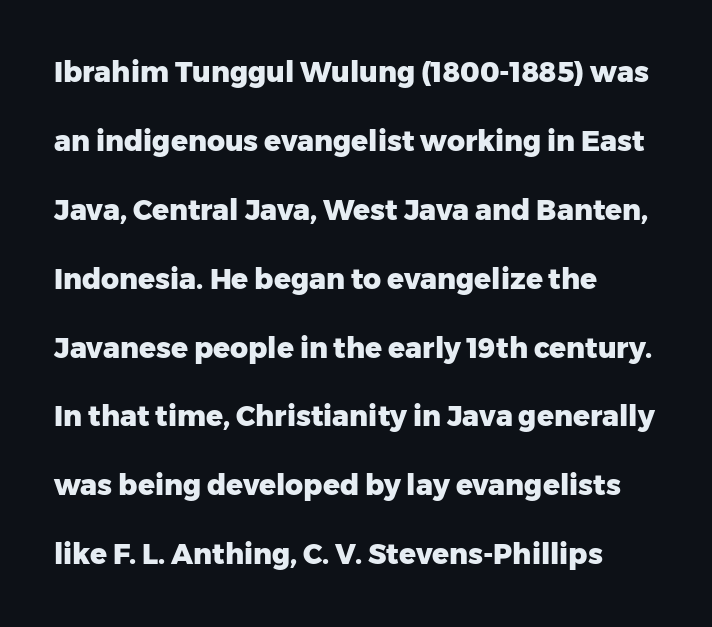
Q: Is the text bold? A: Yes.
Q: Is the text italic (slanted)? A: No, it is upright.
Q: Is the typeface a serif or a sans-serif typeface? A: Sans-serif.
Q: Is the text underlined? A: No.
Q: How is the paragraph aligned? A: Left-aligned.
Q: Is the spacing between letters normal or unusually wide? A: Normal.
Q: Is the spacing between lines tight, normal or loose? A: Loose.
Q: Width (condensed, normal, or wide)? A: Normal.
Q: Stroke contrast? A: Low.
Q: x-height? A: Medium.
Q: Monospaced? A: No.
